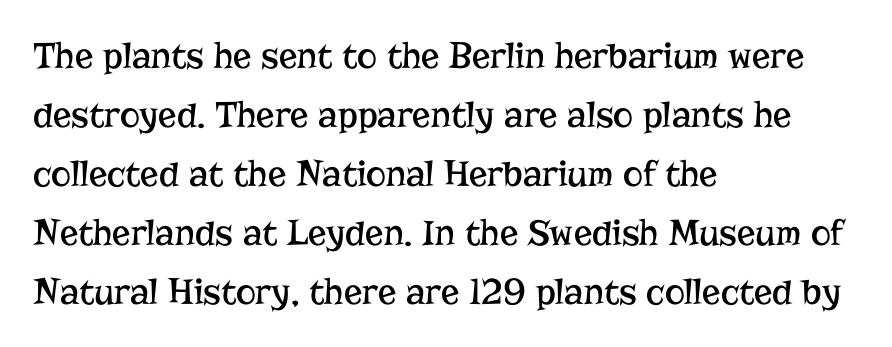
{"serif": "yes", "italic": "no", "bold": "no", "weight": "regular", "width": "normal", "stroke_contrast": "low", "x_height": "medium", "monospaced": "no", "underline": "no", "align": "left", "line_spacing": "normal", "line_spacing_ratio": 1.55, "letter_spacing": "normal", "letter_spacing_em": 0.0, "glyph_px": 38}
